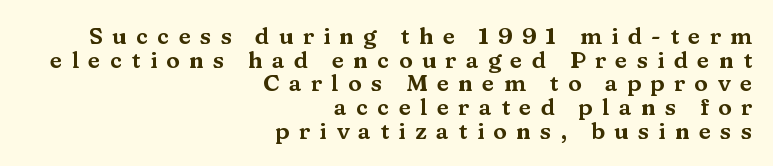
Q: Is the text italic (slanted)? A: No, it is upright.
Q: Is the text underlined? A: No.
Q: How is the paragraph aligned? A: Right-aligned.
Q: Is the spacing between letters normal or unusually wide? A: Unusually wide.
Q: Is the spacing between lines tight, normal or loose? A: Tight.
